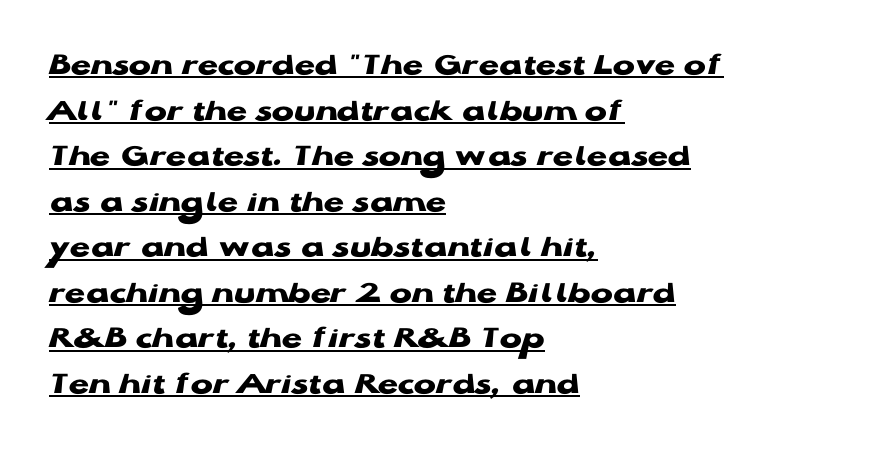
Q: Is the text bold? A: Yes.
Q: Is the text italic (slanted)? A: No, it is upright.
Q: Is the typeface a serif or a sans-serif typeface? A: Sans-serif.
Q: Is the text underlined? A: Yes.
Q: How is the paragraph aligned? A: Left-aligned.
Q: Is the spacing between letters normal or unusually wide? A: Normal.
Q: Is the spacing between lines tight, normal or loose? A: Normal.
Q: Width (condensed, normal, or wide)? A: Wide.
Q: Stroke contrast? A: Low.
Q: x-height? A: Medium.
Q: Monospaced? A: No.
